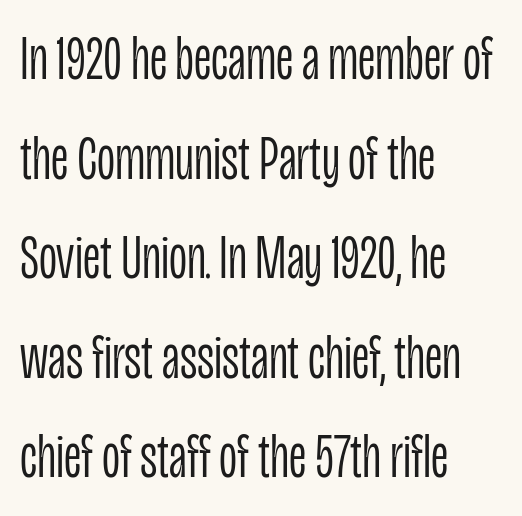
The image shows 63 px light, condensed sans-serif type, upright; set left-aligned, normal line spacing (1.58x), normal letter spacing, not underlined; low stroke contrast and a large x-height.
